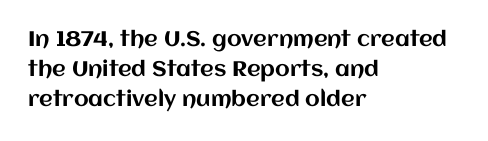
The image shows 21 px text type, upright; set left-aligned, normal line spacing (1.43x), normal letter spacing, not underlined.
